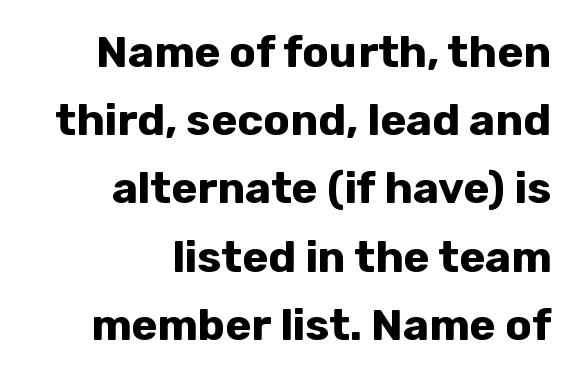
Q: Is the text bold? A: Yes.
Q: Is the text italic (slanted)? A: No, it is upright.
Q: Is the typeface a serif or a sans-serif typeface? A: Sans-serif.
Q: Is the text underlined? A: No.
Q: How is the paragraph aligned? A: Right-aligned.
Q: Is the spacing between letters normal or unusually wide? A: Normal.
Q: Is the spacing between lines tight, normal or loose? A: Normal.
Q: Width (condensed, normal, or wide)? A: Normal.
Q: Stroke contrast? A: Low.
Q: x-height? A: Medium.
Q: Monospaced? A: No.
